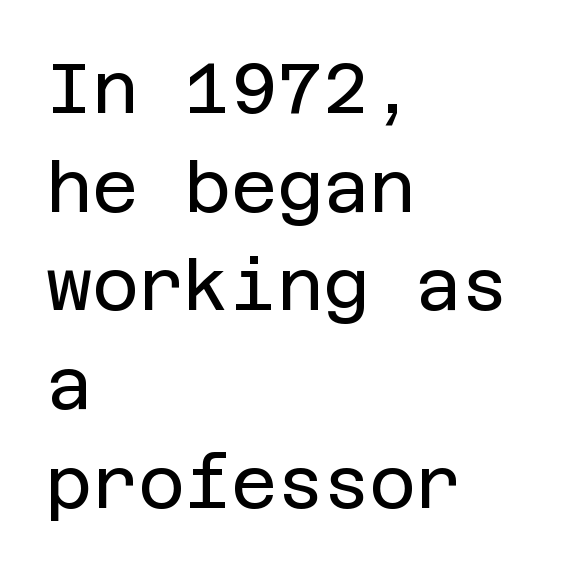
Q: Is the text bold? A: No.
Q: Is the text italic (slanted)? A: No, it is upright.
Q: Is the typeface a serif or a sans-serif typeface? A: Sans-serif.
Q: Is the text underlined? A: No.
Q: How is the paragraph aligned? A: Left-aligned.
Q: Is the spacing between letters normal or unusually wide? A: Normal.
Q: Is the spacing between lines tight, normal or loose? A: Normal.
Q: Width (condensed, normal, or wide)? A: Normal.
Q: Stroke contrast? A: Low.
Q: x-height? A: Large.
